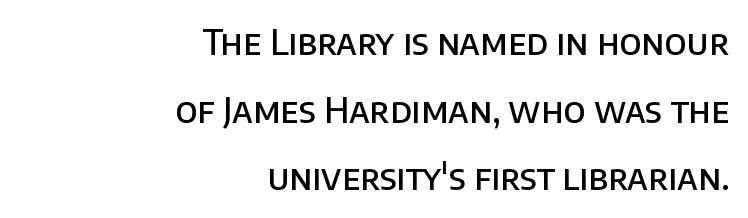
Each row of text sits above clean, open space. When letters stand straight like this, we call the style roman or upright. Strokes here are thickened, but only to semibold level. Horizontal alignment here is rightward, an uncommon choice for prose. The face used here is proportionally spaced, like ordinary book or web type. Vertical spacing — loose.
